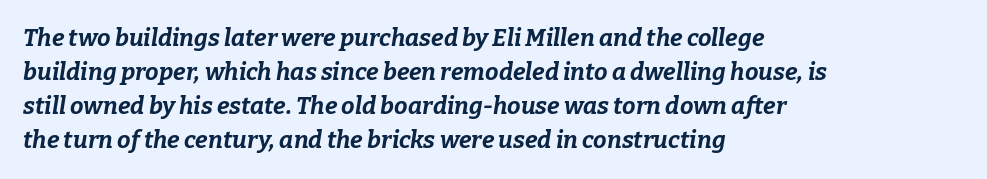
{"italic": "yes", "lean": "right", "slant_degrees": 9, "bold": "yes", "underline": "no", "align": "left", "line_spacing": "normal", "line_spacing_ratio": 1.42, "letter_spacing": "normal", "letter_spacing_em": 0.0, "glyph_px": 24}
